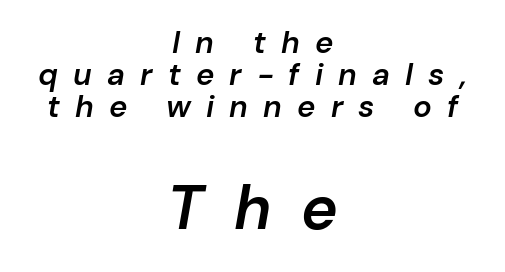
Display-style spreading of the glyphs; the letterfit is very open. The lines in this sample share a center point and differ in where they start and stop. Plain, unruled lines of type. Whoever set this made the second block the dominant, larger element. Slant detected: the letters are inclined.
